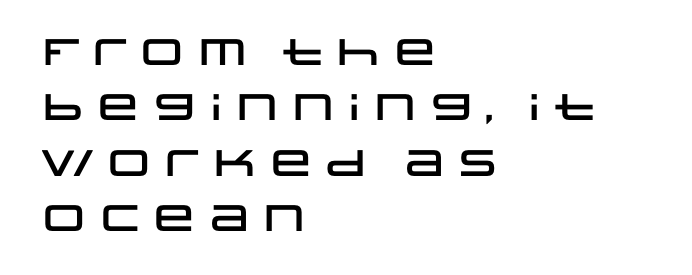
Q: Is the text italic (slanted)? A: No, it is upright.
Q: Is the typeface a serif or a sans-serif typeface? A: Sans-serif.
Q: Is the text underlined? A: No.
Q: How is the paragraph aligned? A: Left-aligned.
Q: Is the spacing between letters normal or unusually wide? A: Normal.
Q: Is the spacing between lines tight, normal or loose? A: Normal.
Q: Width (condensed, normal, or wide)? A: Wide.
Q: Stroke contrast? A: Low.
Q: x-height? A: Large.
Q: Monospaced? A: No.
